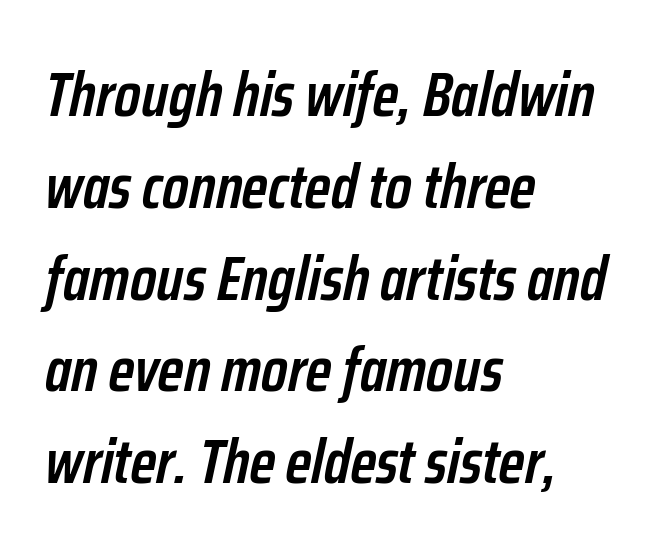
The image shows 62 px semibold, condensed type, italic (leaning right); set left-aligned, normal line spacing (1.48x), normal letter spacing, not underlined; low stroke contrast and a medium x-height.
